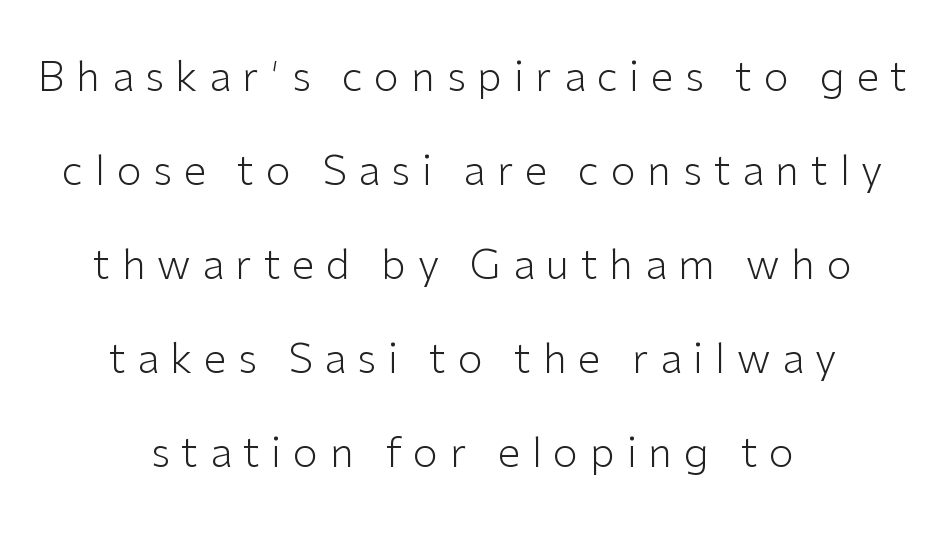
Characters remain perfectly vertical along every line. A typesetter would call this proportional, since set widths differ per character. Is the letter spacing exaggerated? Yes — the characters are pushed far apart. Summary of weight: not heavy and not bold.
